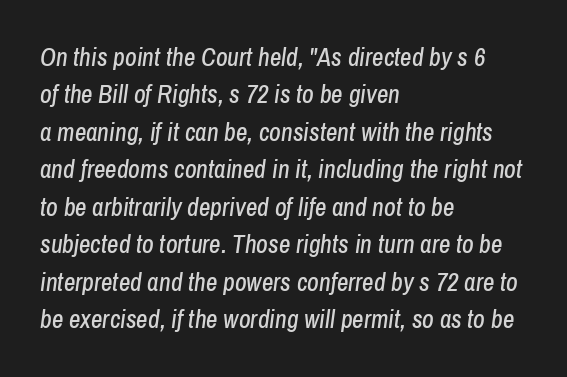
{"italic": "yes", "lean": "right", "slant_degrees": 8, "underline": "no", "align": "left", "line_spacing": "normal", "line_spacing_ratio": 1.5, "letter_spacing": "normal", "letter_spacing_em": 0.0, "glyph_px": 25}
